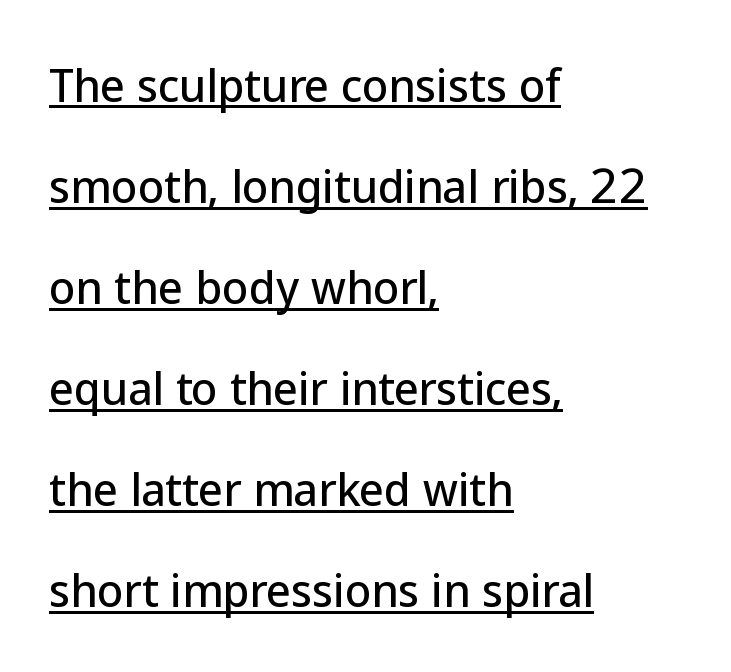
The image shows 43 px sans-serif type, upright; set left-aligned, loose line spacing (2.35x), normal letter spacing, underlined; low stroke contrast and a medium x-height.
